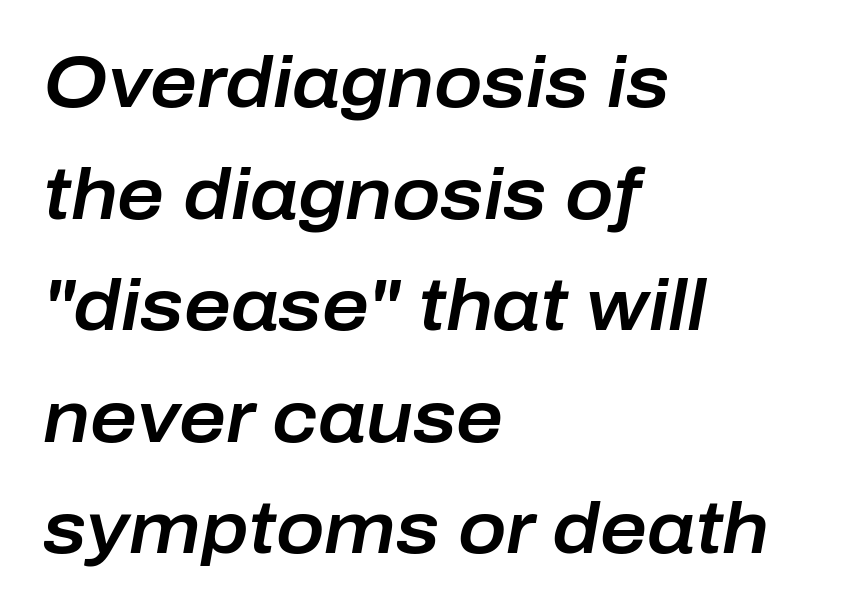
What's the leading like? Ordinary, nothing unusual. The strip under each line holds only bare page. Honestly, the letter spacing is just normal — you wouldn't notice it. You can tell it's italic because the verticals aren't actually vertical.
